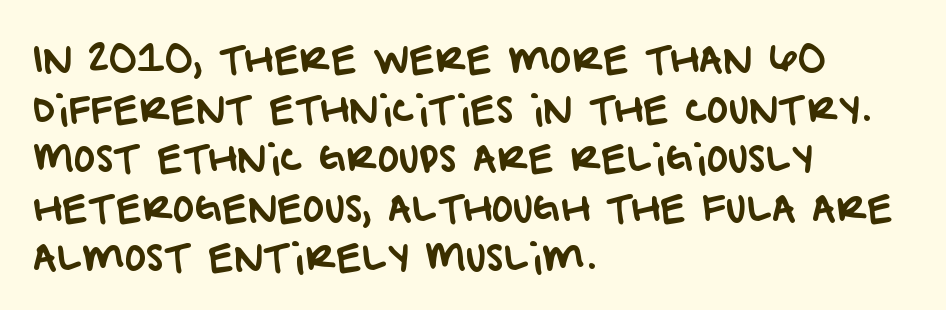
Q: Is the typeface a serif or a sans-serif typeface? A: Sans-serif.
Q: Is the text underlined? A: No.
Q: How is the paragraph aligned? A: Left-aligned.
Q: Is the spacing between letters normal or unusually wide? A: Normal.
Q: Is the spacing between lines tight, normal or loose? A: Normal.
Q: Width (condensed, normal, or wide)? A: Normal.
Q: Stroke contrast? A: Low.
Q: x-height? A: Large.
Q: Monospaced? A: No.
